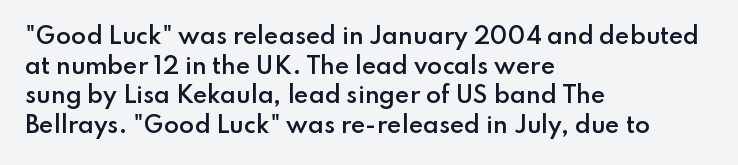
{"italic": "no", "bold": "semi", "underline": "no", "align": "left", "line_spacing": "normal", "line_spacing_ratio": 1.35, "letter_spacing": "normal", "letter_spacing_em": 0.0, "glyph_px": 22}
